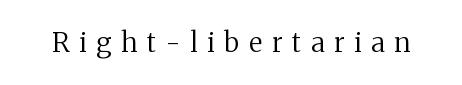
The cut favours lightness, reaching ordinary text weight at its darkest. The specimen omits any rule beneath the text block's lines. Is there any slant? The stems are plumb. A typesetter would call this heavily tracked-out type.
